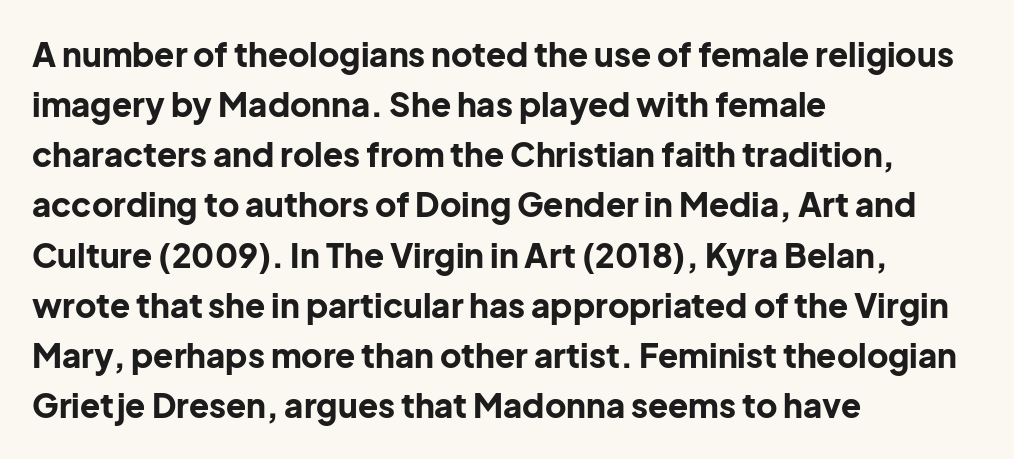
Any mark beneath the type? The region is blank. Posture: upright roman. Caption: standard tracking, unaltered. A typesetter would label this face a sans. Regular leading.
